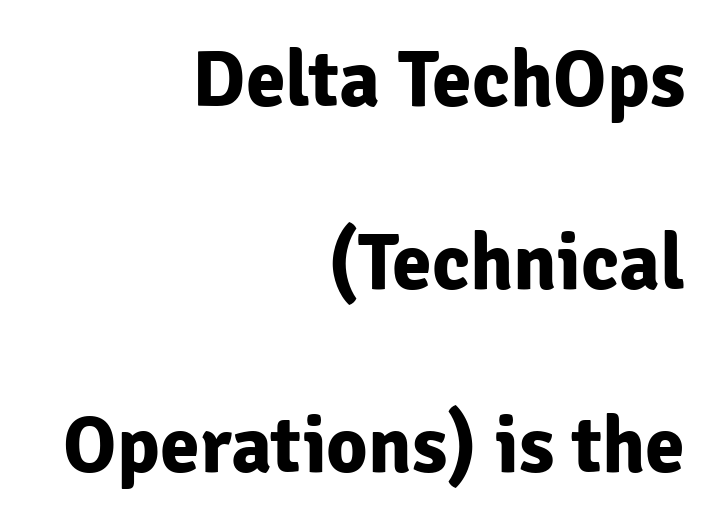
Strong, thick strokes mark this as bold type. Rendered with straight, roman letterforms. This rendering features lettering with no underline. Is this a fixed-width face? No — the glyphs have proportional, varying widths.
